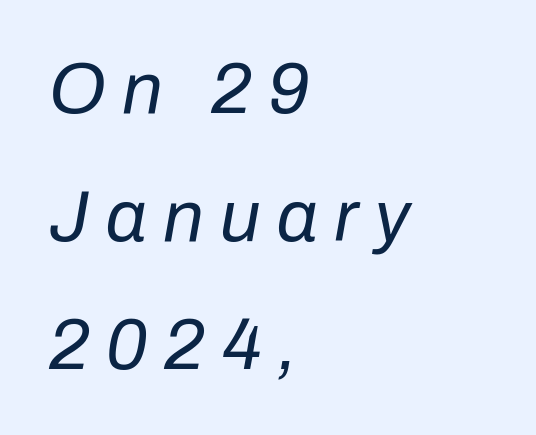
{"italic": "yes", "lean": "right", "slant_degrees": 10, "bold": "no", "weight": "regular", "width": "normal", "stroke_contrast": "low", "x_height": "medium", "monospaced": "no", "underline": "no", "align": "left", "line_spacing_ratio": 1.78, "letter_spacing": "wide", "letter_spacing_em": 0.23, "glyph_px": 72}
